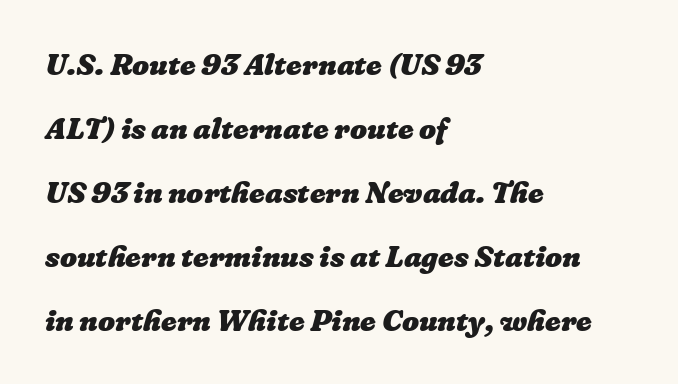
The space directly below the letters is spotless. The letters advance in unequal steps, a hallmark of proportional type. Notice how thick the strokes are: this is what a full bold looks like. Horizontal bands of white between lines are thick stripes. The gaps between neighbouring characters are ordinary and unremarkable. Compared with a centered layout, this one pins lines to the left instead.
